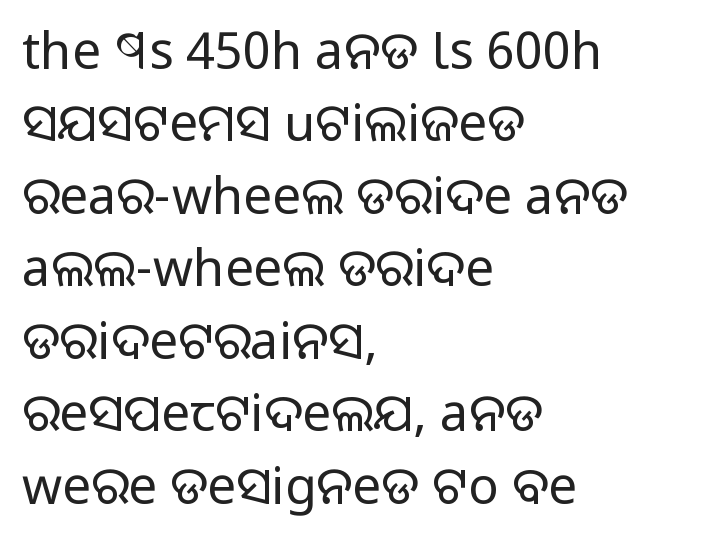
Q: Is the text bold? A: No.
Q: Is the text italic (slanted)? A: No, it is upright.
Q: Is the typeface a serif or a sans-serif typeface? A: Sans-serif.
Q: Is the text underlined? A: No.
Q: How is the paragraph aligned? A: Left-aligned.
Q: Is the spacing between letters normal or unusually wide? A: Normal.
Q: Is the spacing between lines tight, normal or loose? A: Normal.
Q: Width (condensed, normal, or wide)? A: Normal.
Q: Stroke contrast? A: Low.
Q: x-height? A: Large.
Q: Monospaced? A: No.
